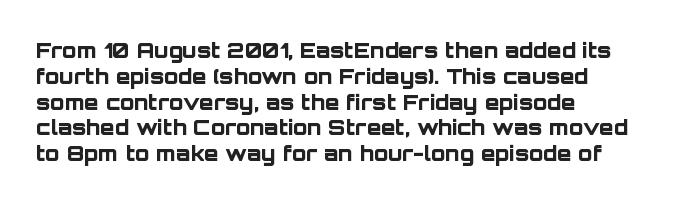
The letters stand upright; this is a roman face. Every row of glyphs begins at an identical x-position on the left. Between one letter and the next there's only the usual sliver of space. Caption: bold face, heavy strokes.
